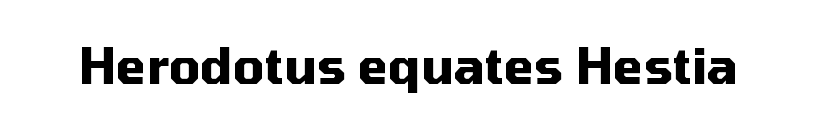
{"serif": "no", "italic": "no", "bold": "yes", "weight": "heavy", "width": "normal", "stroke_contrast": "medium", "x_height": "medium", "monospaced": "no", "underline": "no", "letter_spacing": "normal", "letter_spacing_em": 0.0, "glyph_px": 49}
